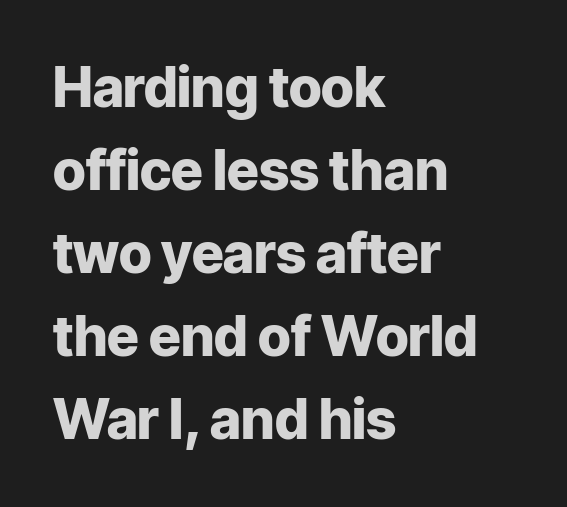
{"serif": "no", "italic": "no", "bold": "yes", "weight": "heavy", "width": "normal", "stroke_contrast": "low", "x_height": "medium", "monospaced": "no", "underline": "no", "align": "left", "line_spacing": "normal", "line_spacing_ratio": 1.51, "letter_spacing": "normal", "letter_spacing_em": 0.0, "glyph_px": 55}
